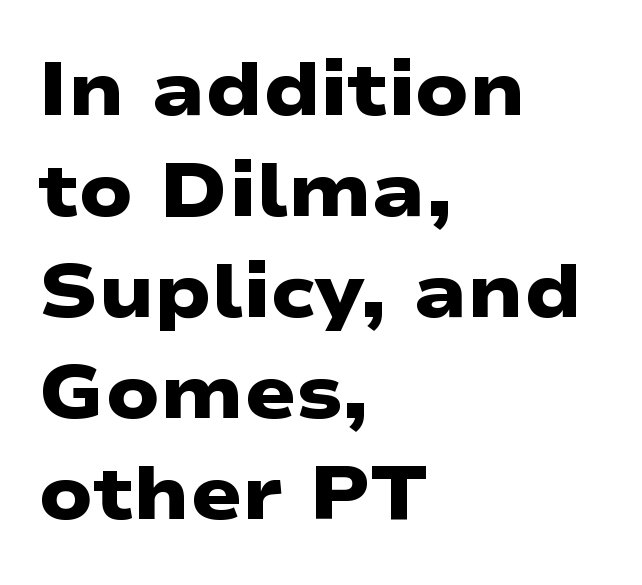
Q: Is the text bold? A: Yes.
Q: Is the typeface a serif or a sans-serif typeface? A: Sans-serif.
Q: Is the text underlined? A: No.
Q: How is the paragraph aligned? A: Left-aligned.
Q: Is the spacing between letters normal or unusually wide? A: Normal.
Q: Is the spacing between lines tight, normal or loose? A: Normal.
Q: Width (condensed, normal, or wide)? A: Wide.
Q: Stroke contrast? A: Low.
Q: x-height? A: Medium.
Q: Monospaced? A: No.
